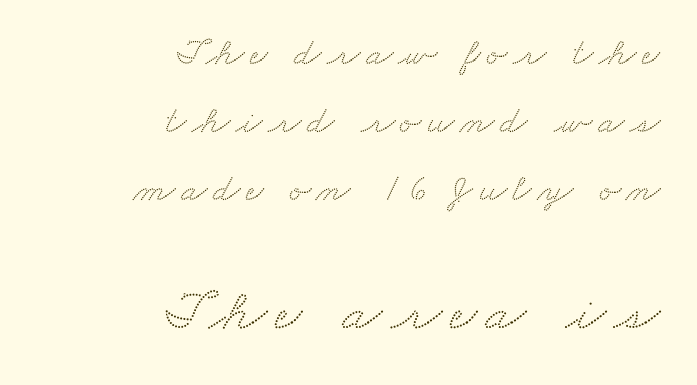
{"serif": "yes", "width": "wide", "stroke_contrast": "medium", "x_height": "small", "monospaced": "no", "underline": "no", "align": "right", "line_spacing_ratio": 1.74, "larger_block": "second", "size_ratio": 1.51, "glyph_px": 59}
